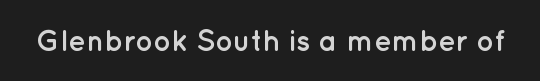
Q: Is the text bold? A: Yes.
Q: Is the text italic (slanted)? A: No, it is upright.
Q: Is the typeface a serif or a sans-serif typeface? A: Sans-serif.
Q: Is the text underlined? A: No.
Q: Is the spacing between letters normal or unusually wide? A: Normal.
Q: Width (condensed, normal, or wide)? A: Normal.
Q: Stroke contrast? A: Low.
Q: x-height? A: Medium.
Q: Monospaced? A: No.
